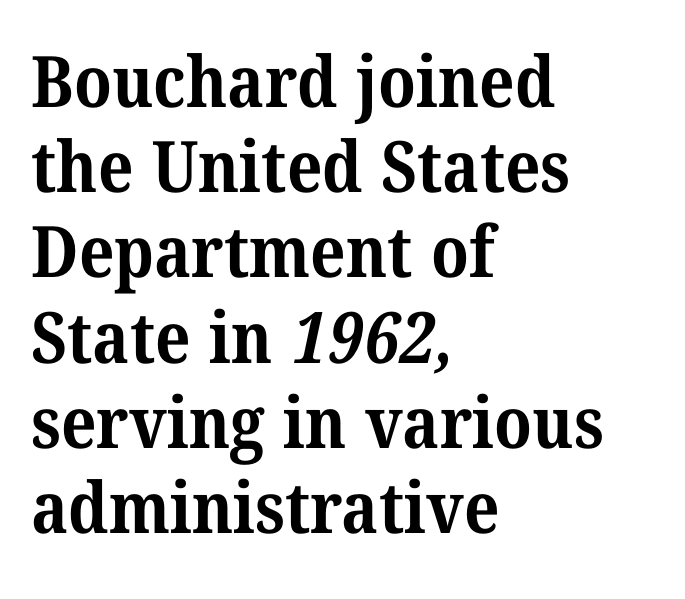
The image shows 71 px bold serif type; set left-aligned, line spacing 1.2x, normal letter spacing, not underlined; medium stroke contrast and a medium x-height.
